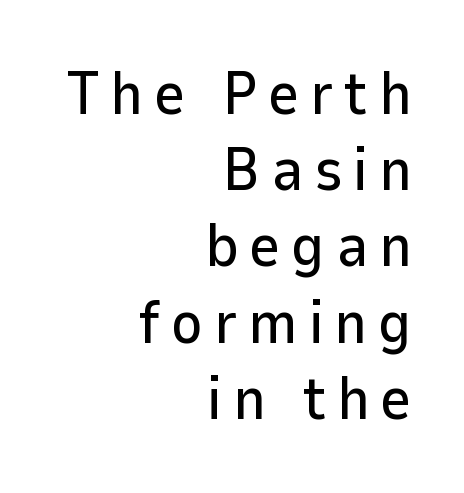
Q: Is the text italic (slanted)? A: No, it is upright.
Q: Is the typeface a serif or a sans-serif typeface? A: Sans-serif.
Q: Is the text underlined? A: No.
Q: How is the paragraph aligned? A: Right-aligned.
Q: Is the spacing between lines tight, normal or loose? A: Normal.
Q: Width (condensed, normal, or wide)? A: Normal.
Q: Stroke contrast? A: Low.
Q: x-height? A: Medium.
Q: Monospaced? A: No.
